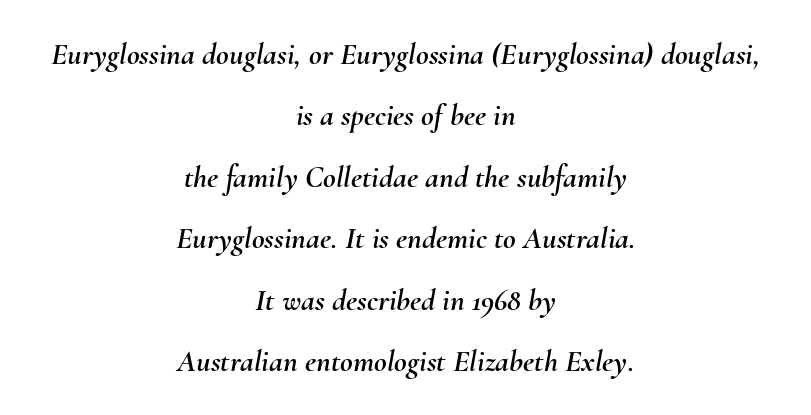
The passage shown is not underscored anywhere. These lines are rendered in a variable-pitch font. One glance says open: line gaps are wider than usual. An italicized treatment has been applied to the whole sample. Notice how the passage keeps no hard edge, just a central spine.
